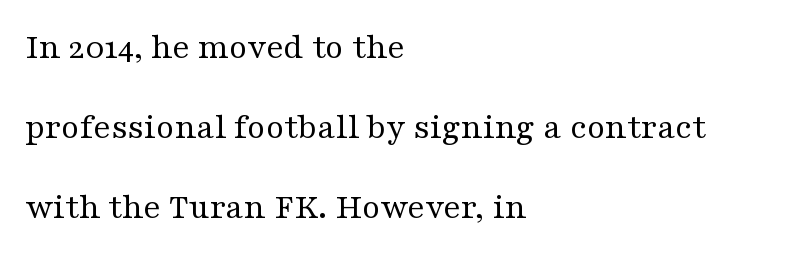
The line-height multiplier appears high, well above default. A roman cut, with each character standing at attention. No letter is thick-stroked: the sample isn't bold. The paragraph has a hard left edge and a soft right edge. Spacing between characters is what you'd get straight out of the box.
